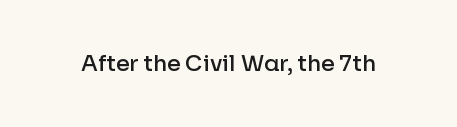
Q: Is the text bold? A: Semi-bold.
Q: Is the text italic (slanted)? A: No, it is upright.
Q: Is the text underlined? A: No.
Q: Is the spacing between letters normal or unusually wide? A: Normal.
